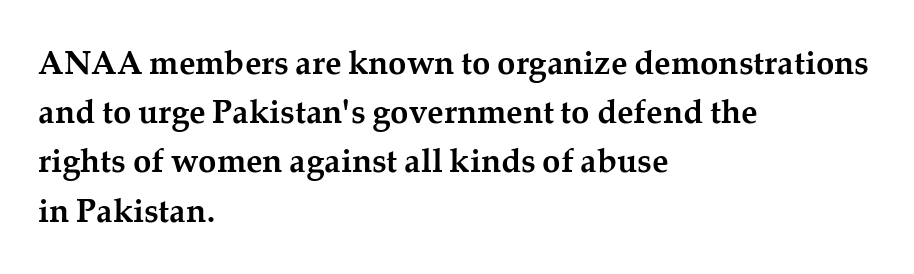
Q: Is the text bold? A: Yes.
Q: Is the text italic (slanted)? A: No, it is upright.
Q: Is the typeface a serif or a sans-serif typeface? A: Serif.
Q: Is the text underlined? A: No.
Q: How is the paragraph aligned? A: Left-aligned.
Q: Is the spacing between letters normal or unusually wide? A: Normal.
Q: Is the spacing between lines tight, normal or loose? A: Normal.
Q: Width (condensed, normal, or wide)? A: Normal.
Q: Stroke contrast? A: Medium.
Q: x-height? A: Medium.
Q: Monospaced? A: No.
